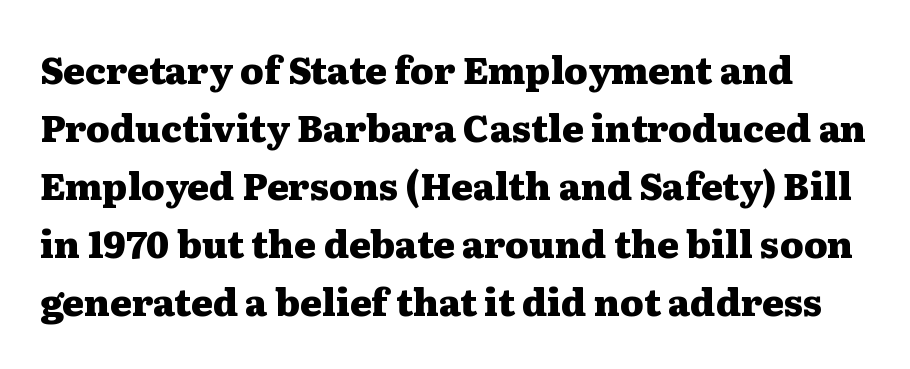
Q: Is the text bold? A: Yes.
Q: Is the text italic (slanted)? A: No, it is upright.
Q: Is the typeface a serif or a sans-serif typeface? A: Serif.
Q: Is the text underlined? A: No.
Q: Is the spacing between letters normal or unusually wide? A: Normal.
Q: Is the spacing between lines tight, normal or loose? A: Normal.
Q: Width (condensed, normal, or wide)? A: Wide.
Q: Stroke contrast? A: Medium.
Q: x-height? A: Medium.
Q: Monospaced? A: No.
